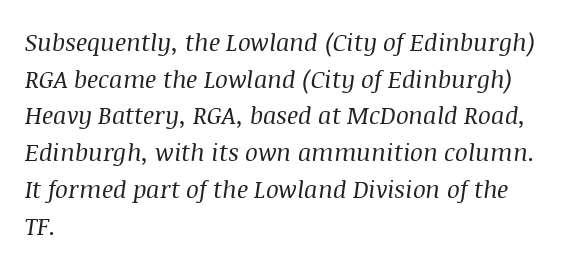
Standard letterfit; no display-style spreading of the glyphs. Summary of vertical rhythm: regular, with standard interline spacing. Glance below the letters and you will spot only blank space. Think standard paragraph weight, or any step lighter than that. Rendered with sloped, italic letterforms.
